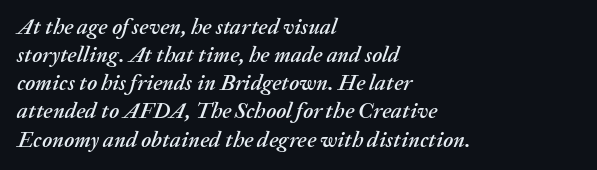
The image shows 22 px text type, italic (leaning right); set left-aligned, normal line spacing (1.28x), normal letter spacing, not underlined.
